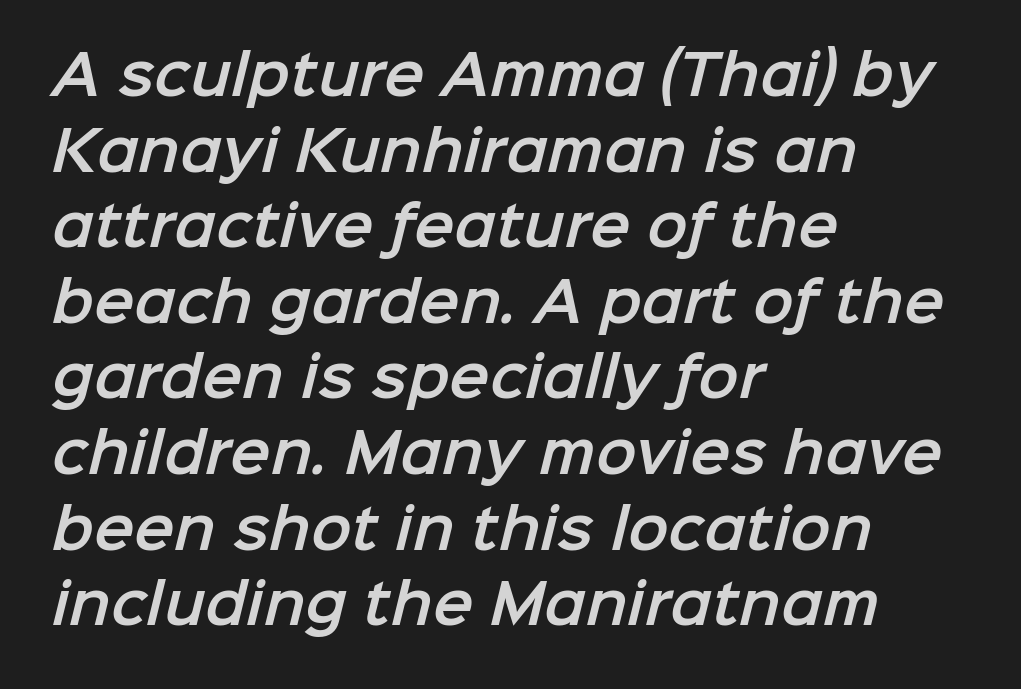
Q: Is the typeface a serif or a sans-serif typeface? A: Sans-serif.
Q: Is the text underlined? A: No.
Q: How is the paragraph aligned? A: Left-aligned.
Q: Is the spacing between letters normal or unusually wide? A: Normal.
Q: Is the spacing between lines tight, normal or loose? A: Normal.
Q: Width (condensed, normal, or wide)? A: Normal.
Q: Stroke contrast? A: Low.
Q: x-height? A: Medium.
Q: Monospaced? A: No.
